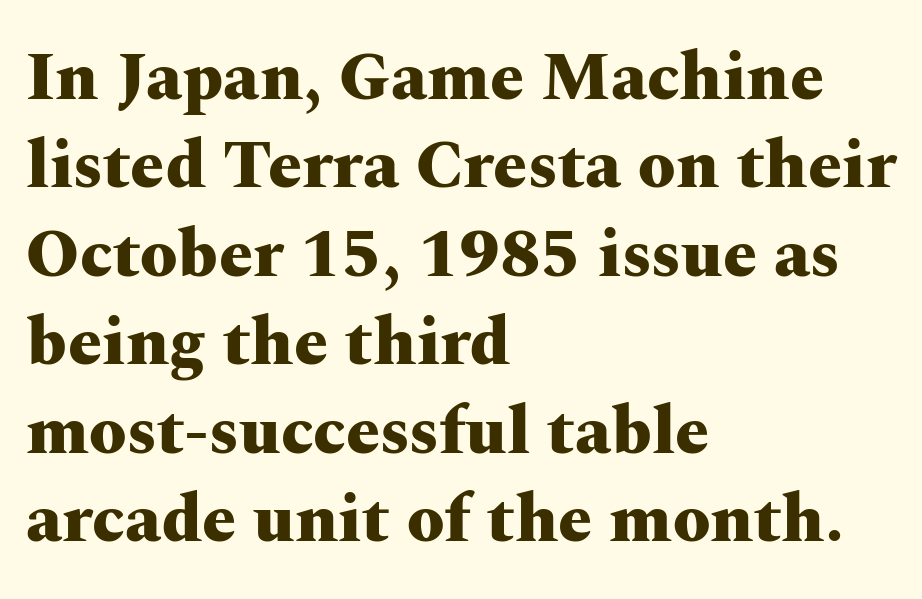
The image shows 68 px heavy, wide serif type, upright; set left-aligned, normal line spacing (1.3x), normal letter spacing, not underlined; medium stroke contrast and a medium x-height.
